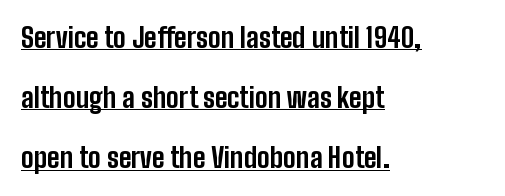
Q: Is the text bold? A: Yes.
Q: Is the text italic (slanted)? A: No, it is upright.
Q: Is the text underlined? A: Yes.
Q: How is the paragraph aligned? A: Left-aligned.
Q: Is the spacing between letters normal or unusually wide? A: Normal.
Q: Is the spacing between lines tight, normal or loose? A: Loose.
